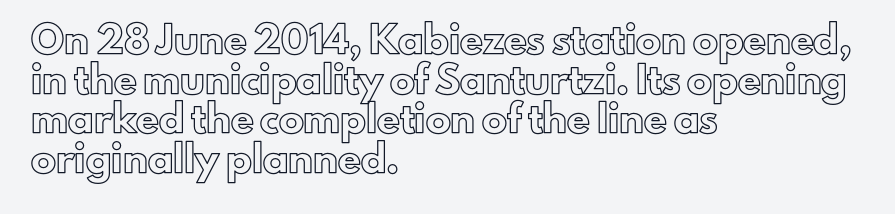
{"italic": "no", "underline": "no", "align": "left", "line_spacing": "normal", "line_spacing_ratio": 1.59, "letter_spacing": "normal", "letter_spacing_em": 0.0, "glyph_px": 25}
